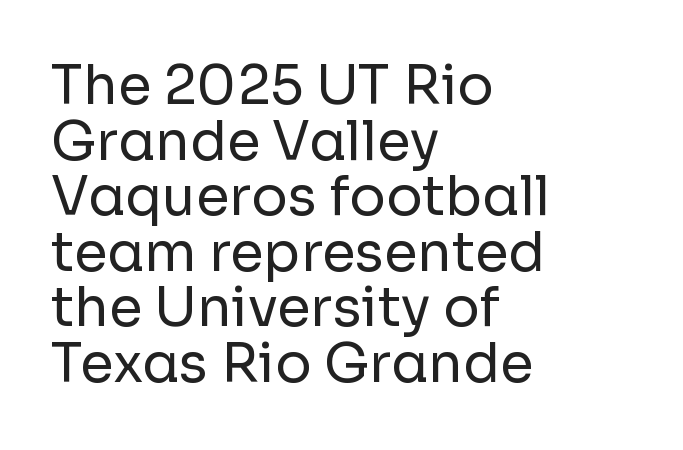
Each new line begins almost immediately beneath the previous one. The font sits on the lighter half of the weight spectrum, regular included. Lines of text with bare space underneath. Observe the ordinary spacing: letters are neighbours, not strangers.
